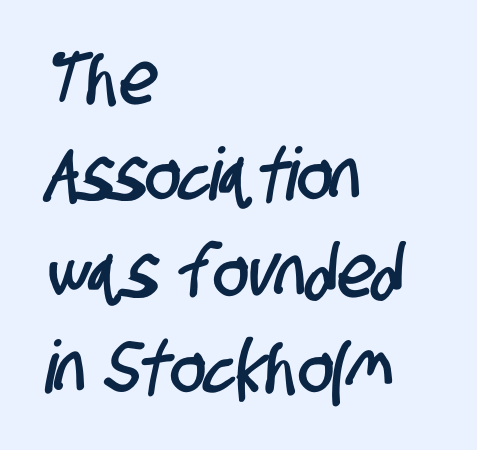
Q: Is the typeface a serif or a sans-serif typeface? A: Sans-serif.
Q: Is the text underlined? A: No.
Q: How is the paragraph aligned? A: Left-aligned.
Q: Is the spacing between letters normal or unusually wide? A: Normal.
Q: Is the spacing between lines tight, normal or loose? A: Normal.
Q: Width (condensed, normal, or wide)? A: Condensed.
Q: Stroke contrast? A: Low.
Q: x-height? A: Large.
Q: Monospaced? A: No.
